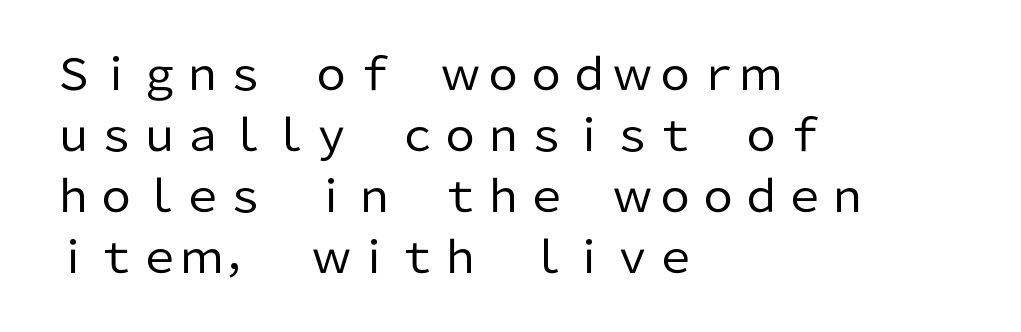
The image shows 43 px regular-weight sans-serif type, upright; set left-aligned, normal line spacing (1.42x), normal letter spacing, not underlined; low stroke contrast and a medium x-height.
